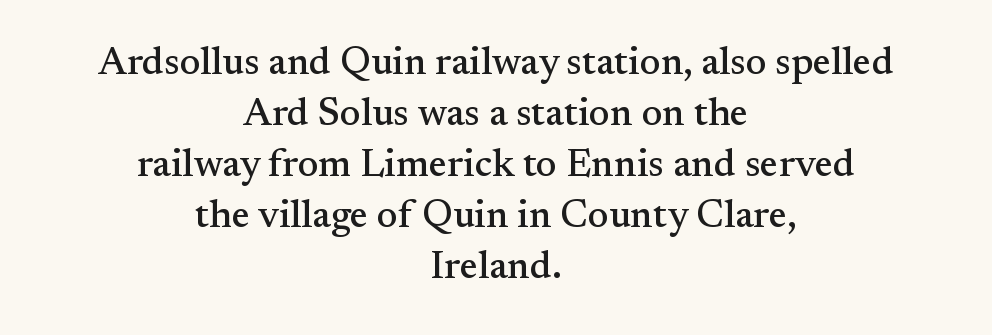
The image shows 39 px serif type, upright; set centered, normal line spacing (1.31x), normal letter spacing, not underlined; medium stroke contrast and a small x-height.
